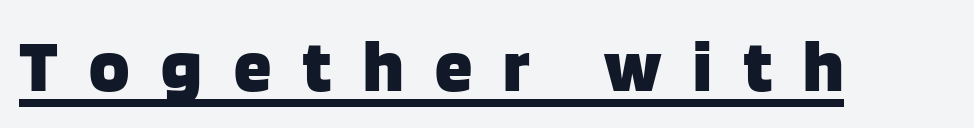
{"serif": "no", "italic": "no", "bold": "yes", "weight": "heavy", "width": "normal", "stroke_contrast": "low", "x_height": "large", "monospaced": "no", "underline": "yes", "letter_spacing": "wide", "letter_spacing_em": 0.42, "glyph_px": 75}
